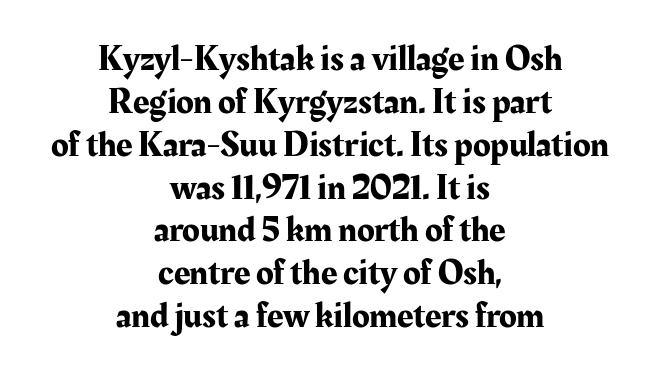
The image shows 36 px serif type, upright; set centered, line spacing 1.19x, normal letter spacing, not underlined; medium stroke contrast and a medium x-height.
